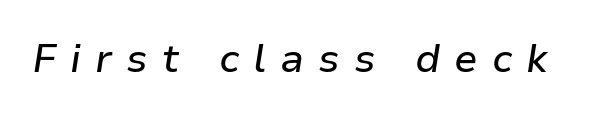
Q: Is the text italic (slanted)? A: Yes, it leans right by about 9 degrees.
Q: Is the text underlined? A: No.
Q: Is the spacing between letters normal or unusually wide? A: Unusually wide.
Q: Width (condensed, normal, or wide)? A: Normal.
Q: Stroke contrast? A: Low.
Q: x-height? A: Medium.
Q: Monospaced? A: No.
